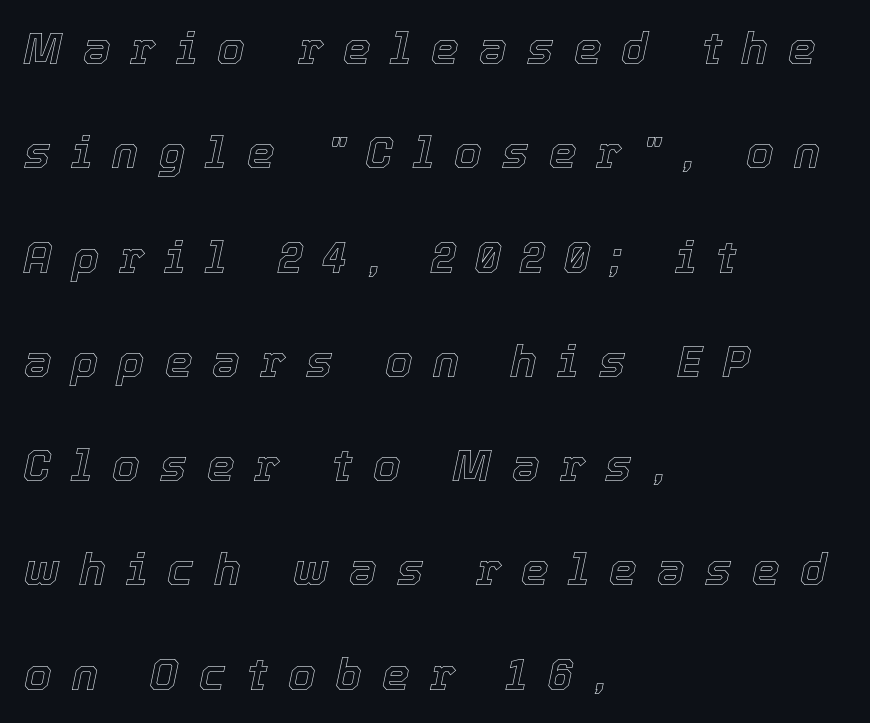
Observe the lean: these are italic letterforms. Widely set lines give the paragraph a tall, airy silhouette. The face used here is proportionally spaced, like ordinary book or web type. Tracking here is generous; glyphs stand well apart from one another. The glyphs are unaccompanied by any horizontal stroke below them.
